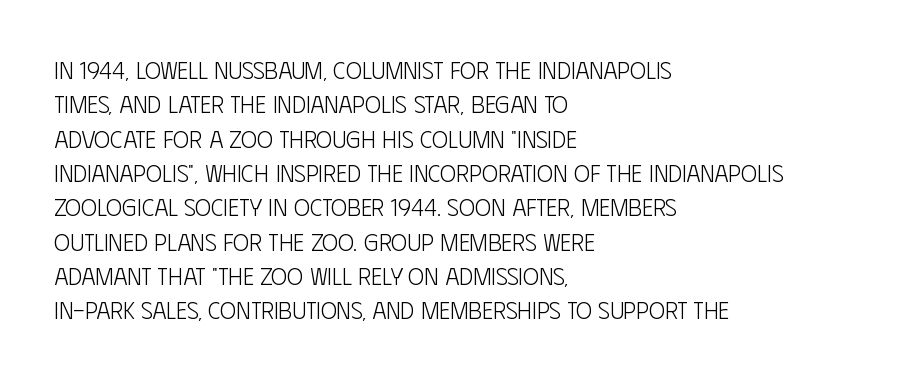
Vertical stems look standard width or narrower in stroke. Default kerning and tracking; the words read as compact shapes. These lines are set flush left with a ragged right edge. The baseline area is clear.
